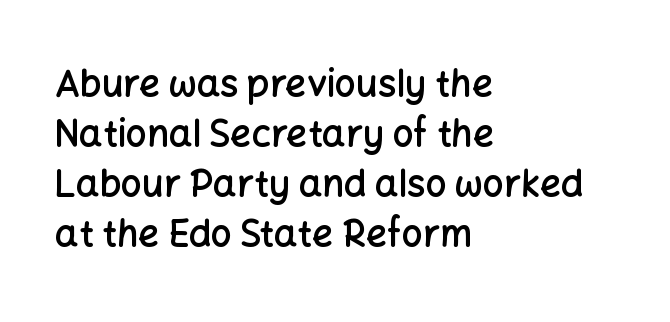
{"serif": "no", "italic": "no", "bold": "semi", "weight": "semibold", "width": "normal", "stroke_contrast": "low", "x_height": "medium", "monospaced": "no", "underline": "no", "align": "left", "line_spacing": "normal", "line_spacing_ratio": 1.35, "letter_spacing": "normal", "letter_spacing_em": 0.0, "glyph_px": 37}
